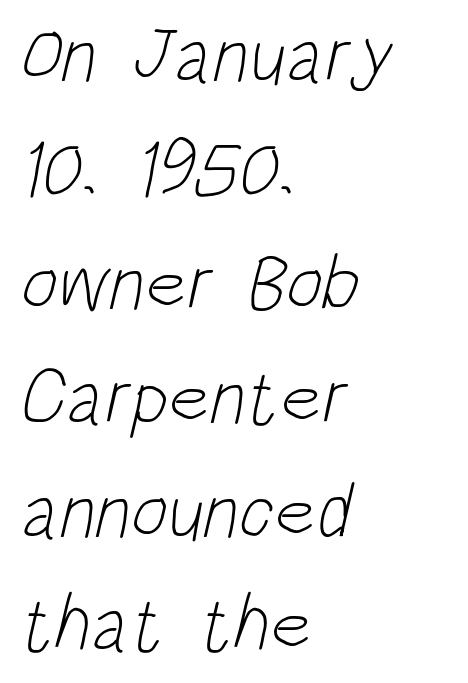
The image shows 78 px light, condensed sans-serif type; set left-aligned, normal line spacing (1.46x), normal letter spacing, not underlined; low stroke contrast and a large x-height.
